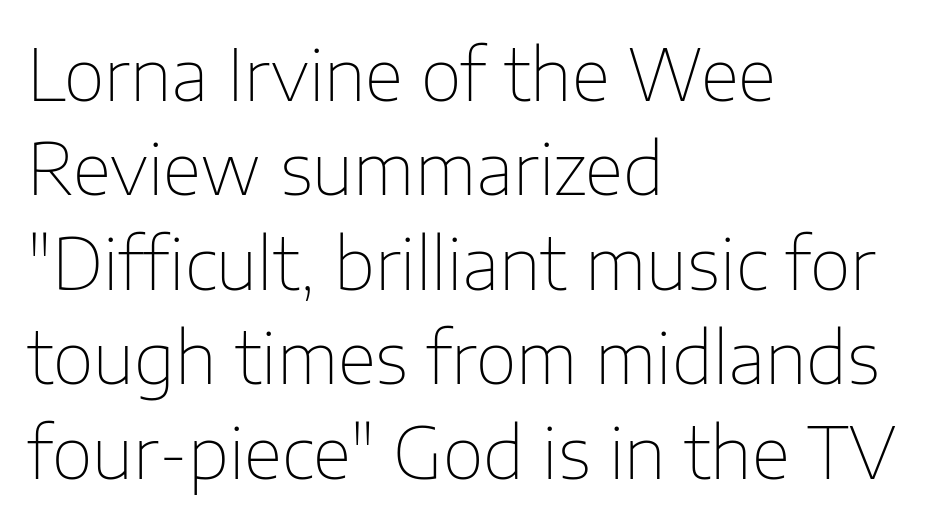
The image shows 71 px thin sans-serif type, upright; set left-aligned, normal line spacing (1.33x), normal letter spacing, not underlined; low stroke contrast and a medium x-height.
